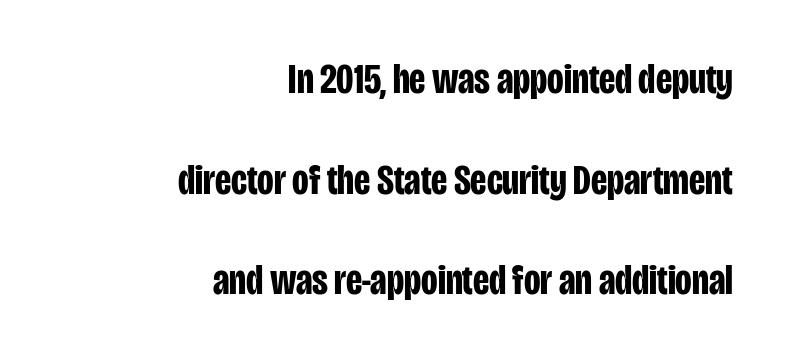
Q: Is the text bold? A: Yes.
Q: Is the text italic (slanted)? A: No, it is upright.
Q: Is the typeface a serif or a sans-serif typeface? A: Sans-serif.
Q: Is the text underlined? A: No.
Q: How is the paragraph aligned? A: Right-aligned.
Q: Is the spacing between letters normal or unusually wide? A: Normal.
Q: Is the spacing between lines tight, normal or loose? A: Loose.
Q: Width (condensed, normal, or wide)? A: Condensed.
Q: Stroke contrast? A: Low.
Q: x-height? A: Large.
Q: Monospaced? A: No.
